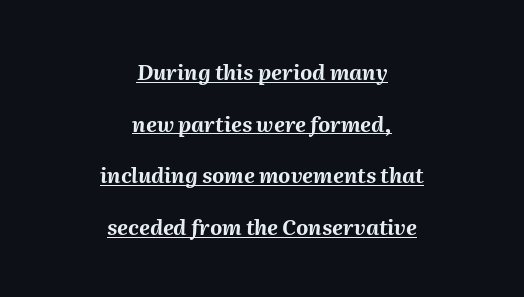
Q: Is the text bold? A: Yes.
Q: Is the text italic (slanted)? A: Yes, it leans right by about 2 degrees.
Q: Is the text underlined? A: Yes.
Q: How is the paragraph aligned? A: Centered.
Q: Is the spacing between letters normal or unusually wide? A: Normal.
Q: Is the spacing between lines tight, normal or loose? A: Loose.
